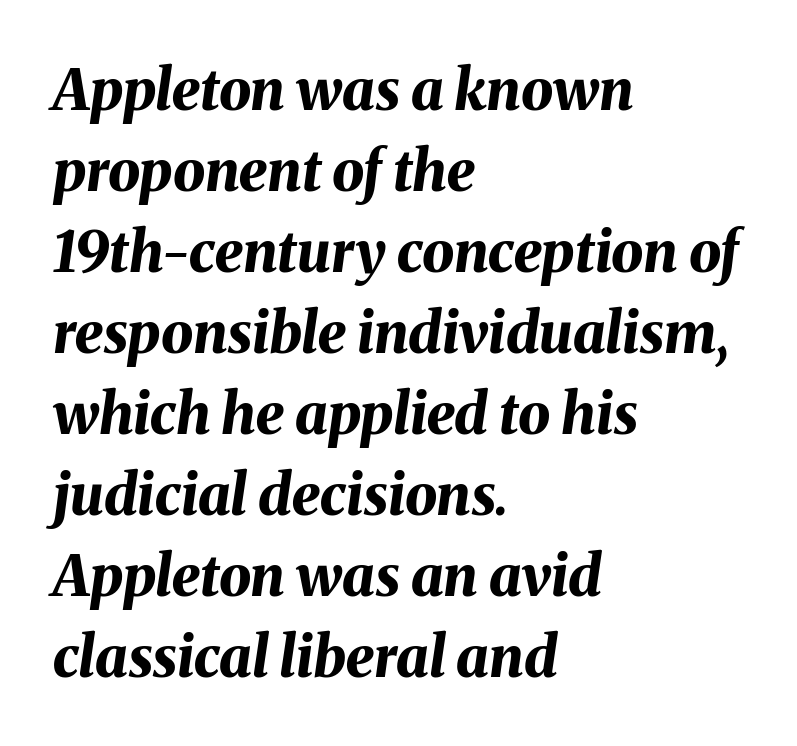
{"italic": "yes", "lean": "right", "slant_degrees": 8, "bold": "yes", "weight": "bold", "width": "normal", "stroke_contrast": "medium", "x_height": "medium", "monospaced": "no", "underline": "no", "align": "left", "line_spacing": "normal", "line_spacing_ratio": 1.42, "letter_spacing": "normal", "letter_spacing_em": 0.0, "glyph_px": 57}
